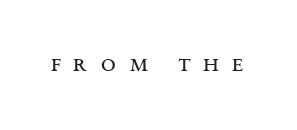
{"italic": "no", "bold": "no", "underline": "no", "letter_spacing": "wide", "letter_spacing_em": 0.45, "glyph_px": 27}
